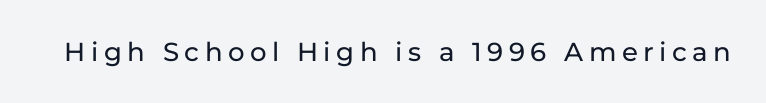
Q: Is the text italic (slanted)? A: No, it is upright.
Q: Is the text underlined? A: No.
Q: Is the spacing between letters normal or unusually wide? A: Unusually wide.
